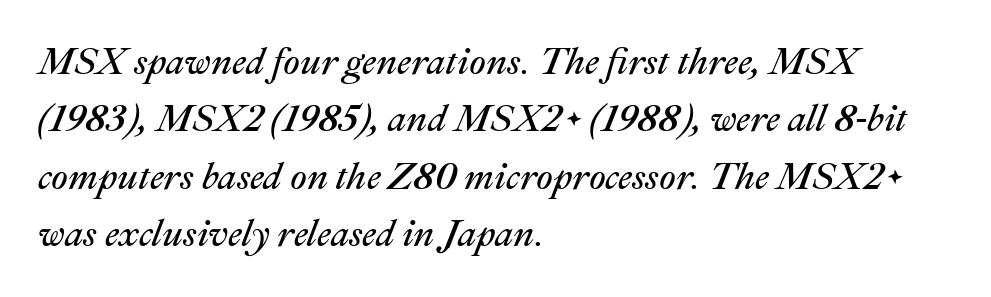
The image shows 37 px regular-weight type, italic (leaning right); set left-aligned, normal line spacing (1.55x), normal letter spacing, not underlined; medium stroke contrast and a medium x-height.
